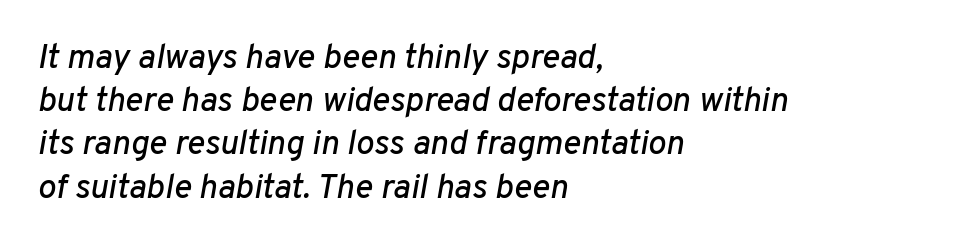
Q: Is the text italic (slanted)? A: Yes, it leans right by about 10 degrees.
Q: Is the text underlined? A: No.
Q: How is the paragraph aligned? A: Left-aligned.
Q: Is the spacing between letters normal or unusually wide? A: Normal.
Q: Is the spacing between lines tight, normal or loose? A: Normal.
Q: Width (condensed, normal, or wide)? A: Normal.
Q: Stroke contrast? A: Low.
Q: x-height? A: Medium.
Q: Monospaced? A: No.
